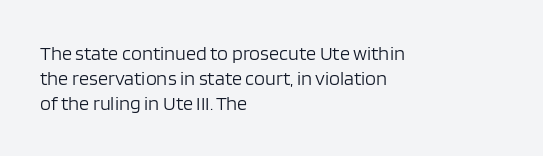
Q: Is the text bold? A: No.
Q: Is the text italic (slanted)? A: No, it is upright.
Q: Is the text underlined? A: No.
Q: How is the paragraph aligned? A: Left-aligned.
Q: Is the spacing between letters normal or unusually wide? A: Normal.
Q: Is the spacing between lines tight, normal or loose? A: Normal.
